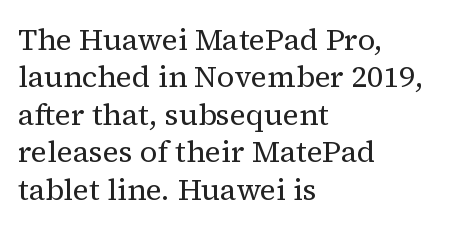
{"serif": "yes", "italic": "no", "bold": "no", "weight": "regular", "width": "normal", "stroke_contrast": "medium", "x_height": "medium", "monospaced": "no", "underline": "no", "align": "left", "line_spacing": "normal", "line_spacing_ratio": 1.25, "letter_spacing": "normal", "letter_spacing_em": 0.0, "glyph_px": 30}
